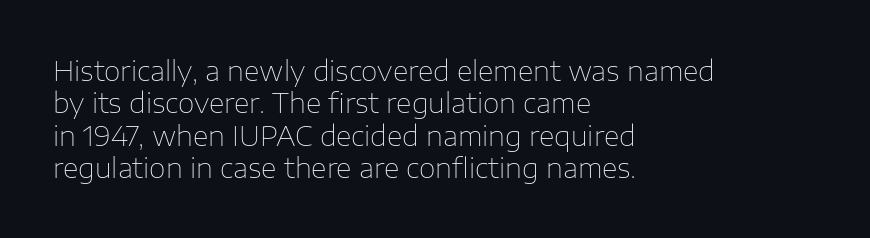
The image shows 27 px text type, upright; set left-aligned, line spacing 1.2x, normal letter spacing, not underlined.
